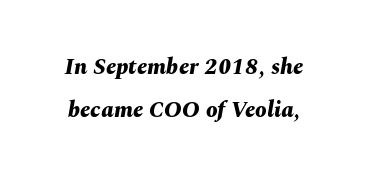
Plenty of ink on the page — the face is bold. The passage shown has conventional tracking throughout. Anything drawn beneath the words? Only blank space. In terms of posture, this sample is oblique.
